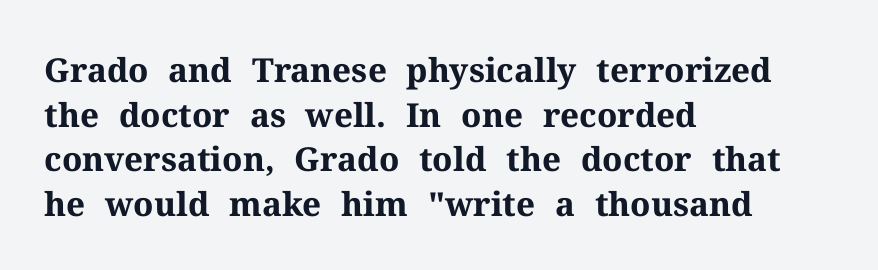
The image shows 33 px bold serif type, upright; set left-aligned, normal line spacing (1.35x), normal letter spacing, not underlined; medium stroke contrast and a medium x-height.
